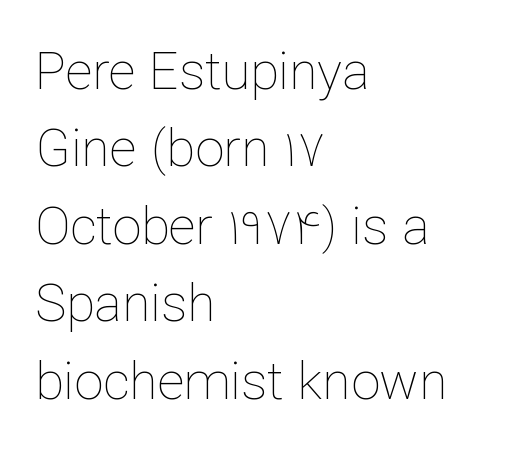
The image shows 52 px thin type, upright; set left-aligned, normal line spacing (1.49x), normal letter spacing, not underlined; low stroke contrast and a medium x-height.
